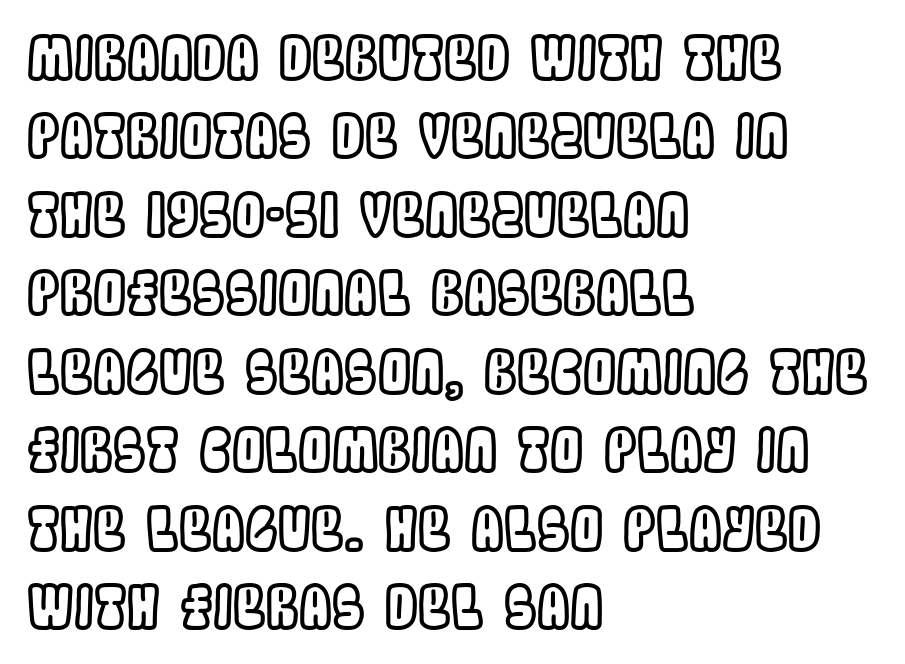
{"italic": "no", "width": "condensed", "x_height": "large", "monospaced": "no", "underline": "no", "align": "left", "line_spacing": "normal", "line_spacing_ratio": 1.33, "letter_spacing": "normal", "letter_spacing_em": 0.0, "glyph_px": 59}
